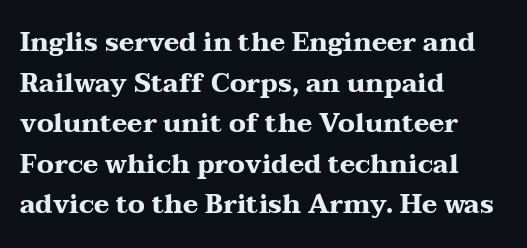
{"italic": "no", "bold": "yes", "underline": "no", "align": "left", "line_spacing": "normal", "line_spacing_ratio": 1.56, "letter_spacing": "normal", "letter_spacing_em": 0.0, "glyph_px": 26}
